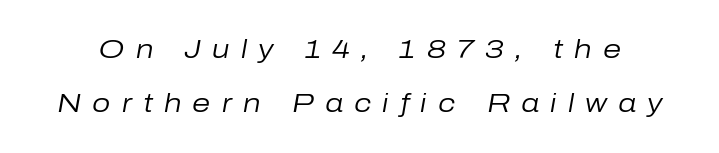
Q: Is the text bold? A: No.
Q: Is the text italic (slanted)? A: Yes, it leans right by about 10 degrees.
Q: Is the text underlined? A: No.
Q: Is the spacing between letters normal or unusually wide? A: Unusually wide.
Q: Is the spacing between lines tight, normal or loose? A: Loose.
